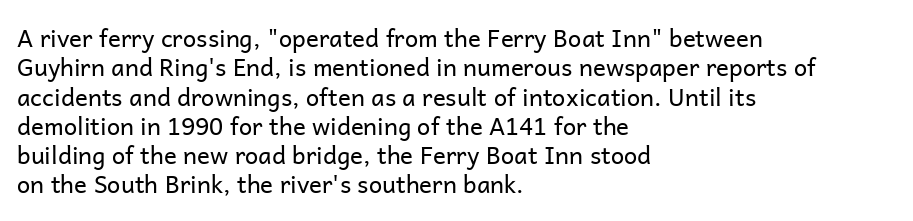
The image shows 24 px text type, upright; set left-aligned, line spacing 1.22x, normal letter spacing, not underlined.
